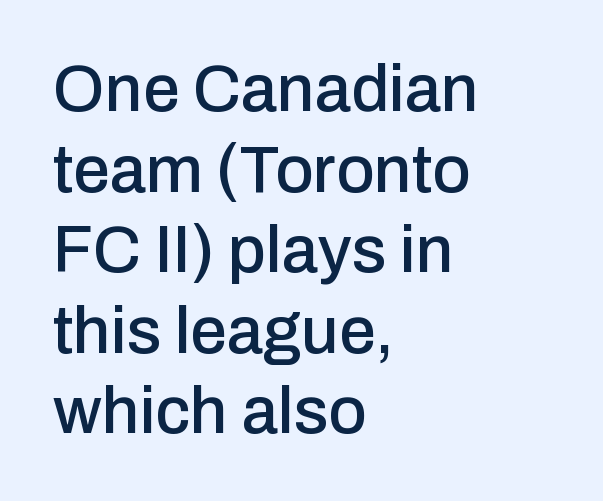
Q: Is the text italic (slanted)? A: No, it is upright.
Q: Is the typeface a serif or a sans-serif typeface? A: Sans-serif.
Q: Is the text underlined? A: No.
Q: How is the paragraph aligned? A: Left-aligned.
Q: Is the spacing between letters normal or unusually wide? A: Normal.
Q: Width (condensed, normal, or wide)? A: Normal.
Q: Stroke contrast? A: Low.
Q: x-height? A: Medium.
Q: Monospaced? A: No.
